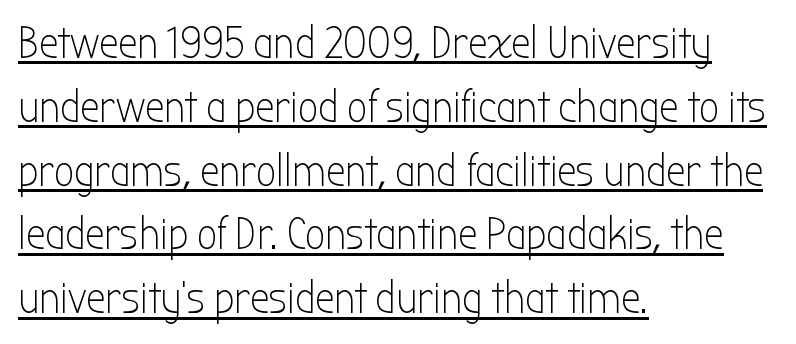
The image shows 44 px light, condensed sans-serif type, upright; set left-aligned, normal line spacing (1.45x), normal letter spacing, underlined; low stroke contrast and a medium x-height.
